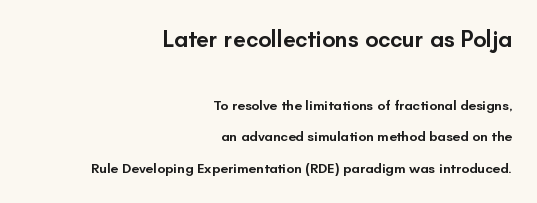
{"italic": "no", "bold": "semi", "underline": "no", "align": "right", "line_spacing": "loose", "line_spacing_ratio": 2.27, "letter_spacing": "normal", "letter_spacing_em": 0.0, "larger_block": "first", "size_ratio": 1.64, "glyph_px": 23}
